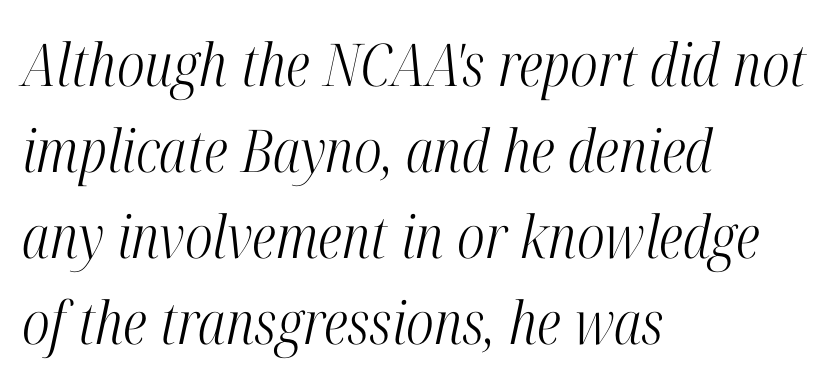
{"serif": "yes", "italic": "yes", "lean": "right", "slant_degrees": 12, "bold": "no", "weight": "light", "width": "condensed", "stroke_contrast": "high", "x_height": "medium", "monospaced": "no", "underline": "no", "align": "left", "line_spacing": "normal", "line_spacing_ratio": 1.46, "letter_spacing": "normal", "letter_spacing_em": 0.0, "glyph_px": 59}
